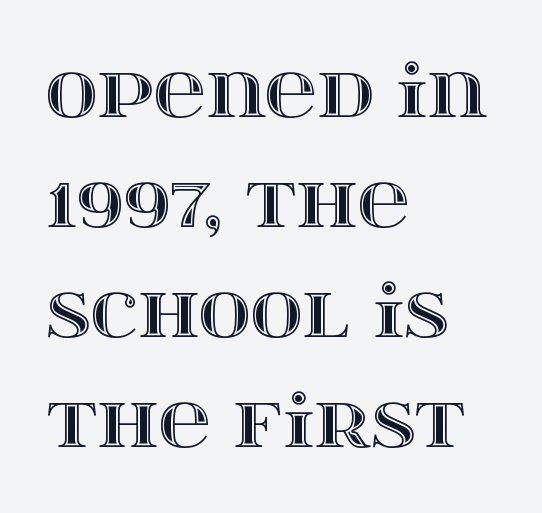
Casual observation: everything's shoved over to the left. The zone under the glyphs is completely vacant. Tall strokes in this sample are plumb rather than angled. What stands out about the letter spacing? Nothing — it is the standard amount. This sample has the flowing, uneven cadence of proportional lettering.
